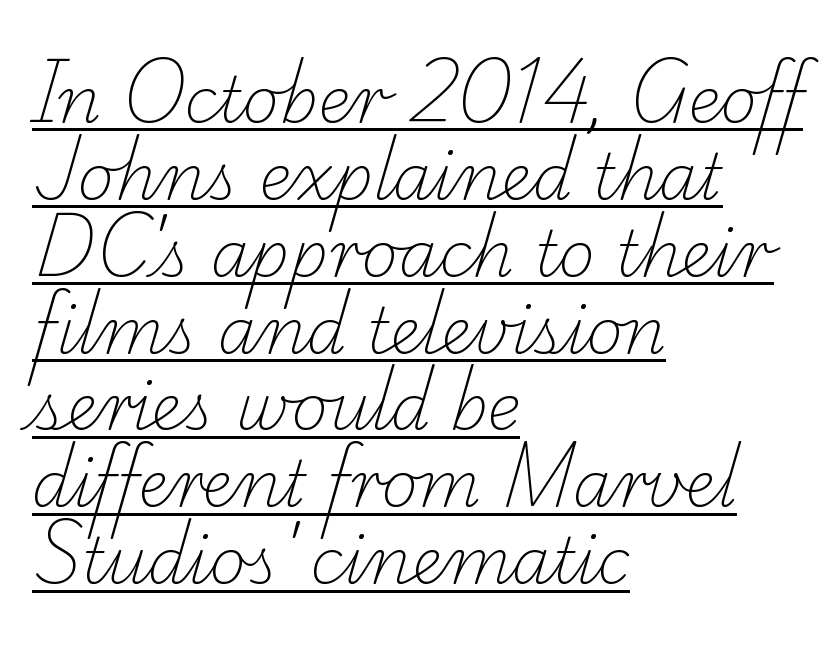
Compared with typical body copy, the letter spacing here is the same. Left-aligned paragraph, ragged on the right. The typeface has the unassuming heft of standard copy or less. Decoration check: the copy is underlined. You can tell from the footed stems that serif type was used.
